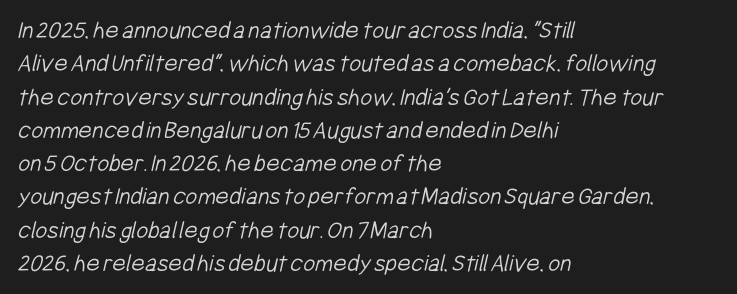
Q: Is the text bold? A: No.
Q: Is the text underlined? A: No.
Q: How is the paragraph aligned? A: Left-aligned.
Q: Is the spacing between letters normal or unusually wide? A: Normal.
Q: Is the spacing between lines tight, normal or loose? A: Normal.
